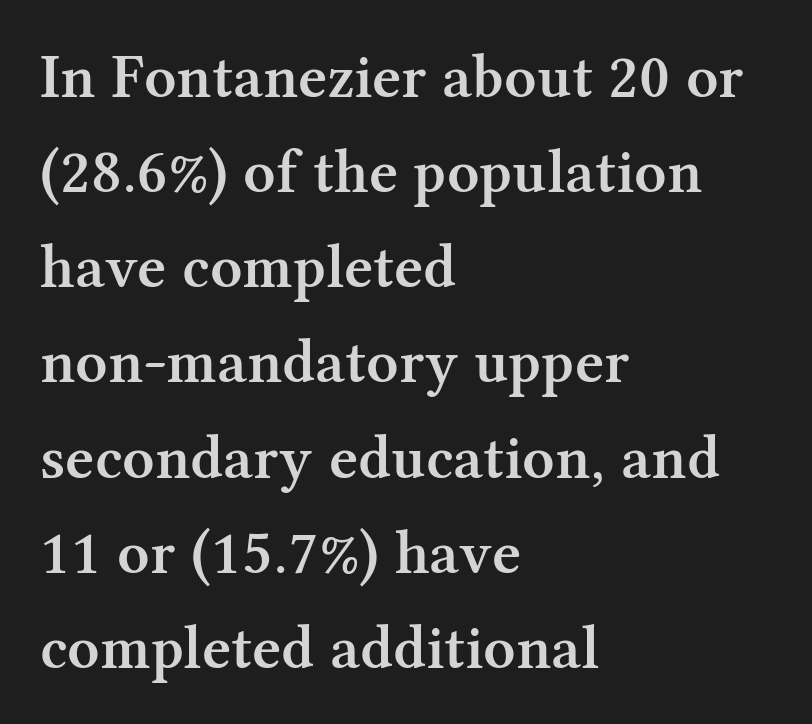
{"serif": "yes", "italic": "no", "bold": "semi", "weight": "semibold", "width": "normal", "stroke_contrast": "medium", "x_height": "medium", "monospaced": "no", "underline": "no", "align": "left", "line_spacing": "normal", "line_spacing_ratio": 1.51, "letter_spacing": "normal", "letter_spacing_em": 0.0, "glyph_px": 63}
